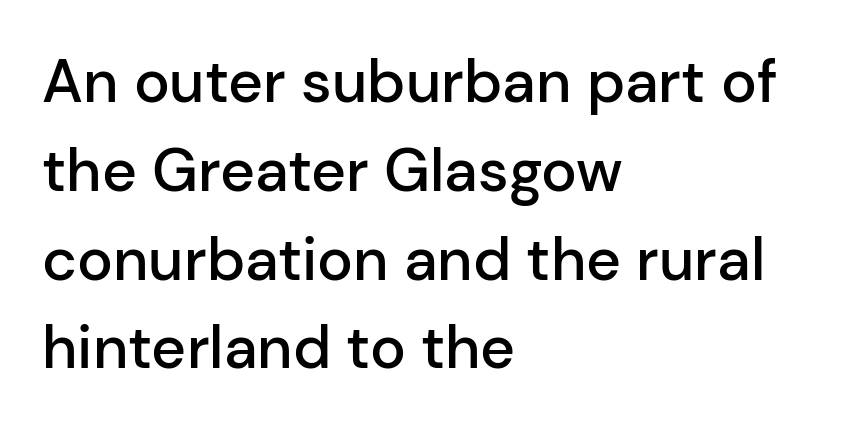
Q: Is the text bold? A: Semi-bold.
Q: Is the text italic (slanted)? A: No, it is upright.
Q: Is the typeface a serif or a sans-serif typeface? A: Sans-serif.
Q: Is the text underlined? A: No.
Q: How is the paragraph aligned? A: Left-aligned.
Q: Is the spacing between letters normal or unusually wide? A: Normal.
Q: Is the spacing between lines tight, normal or loose? A: Normal.
Q: Width (condensed, normal, or wide)? A: Normal.
Q: Stroke contrast? A: Low.
Q: x-height? A: Medium.
Q: Monospaced? A: No.
